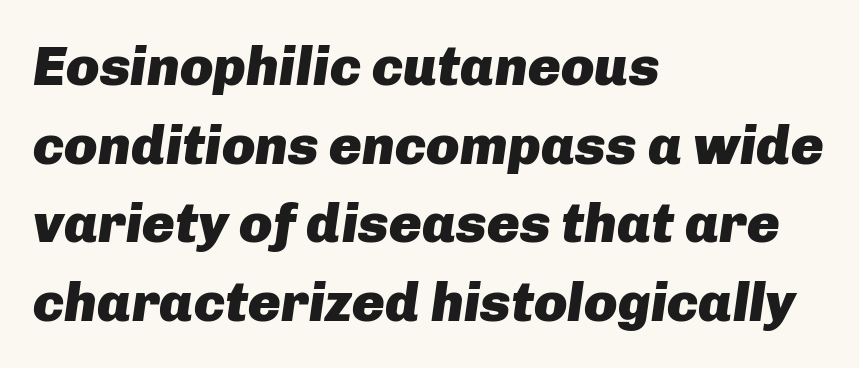
Q: Is the text bold? A: Yes.
Q: Is the text italic (slanted)? A: Yes, it leans right by about 8 degrees.
Q: Is the text underlined? A: No.
Q: How is the paragraph aligned? A: Left-aligned.
Q: Is the spacing between letters normal or unusually wide? A: Normal.
Q: Is the spacing between lines tight, normal or loose? A: Normal.
Q: Width (condensed, normal, or wide)? A: Normal.
Q: Stroke contrast? A: Low.
Q: x-height? A: Medium.
Q: Monospaced? A: No.
